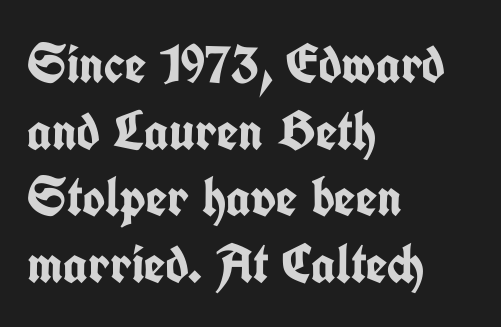
{"serif": "no", "italic": "no", "bold": "yes", "weight": "semibold", "width": "condensed", "stroke_contrast": "low", "x_height": "medium", "monospaced": "no", "underline": "no", "align": "left", "line_spacing_ratio": 1.21, "letter_spacing": "normal", "letter_spacing_em": 0.0, "glyph_px": 55}
